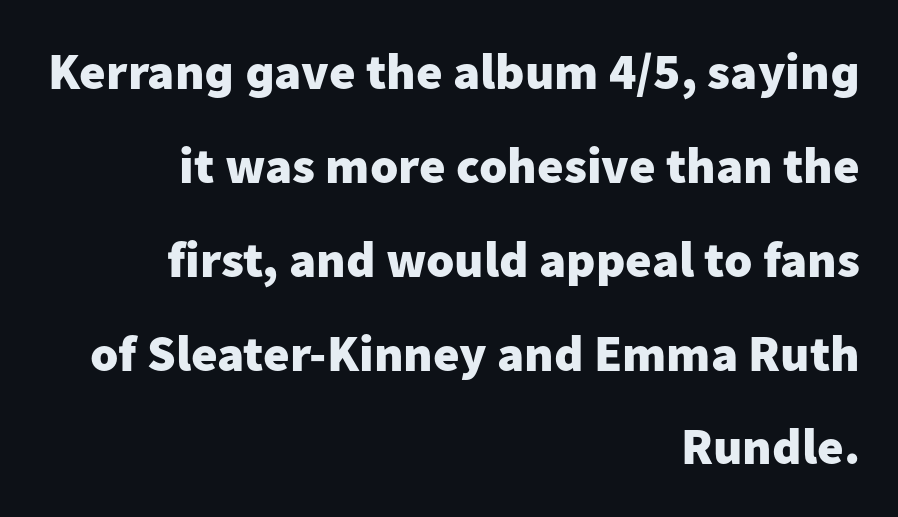
The image shows 51 px heavy sans-serif type, upright; set right-aligned, line spacing 1.84x, normal letter spacing, not underlined; low stroke contrast and a medium x-height.
